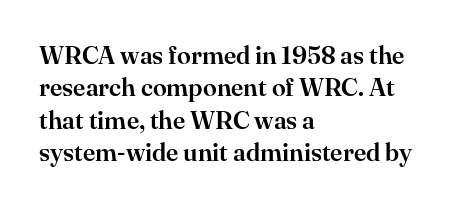
Q: Is the text italic (slanted)? A: No, it is upright.
Q: Is the text underlined? A: No.
Q: How is the paragraph aligned? A: Left-aligned.
Q: Is the spacing between letters normal or unusually wide? A: Normal.
Q: Is the spacing between lines tight, normal or loose? A: Normal.
